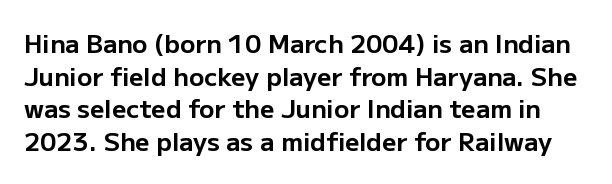
Q: Is the text bold? A: Yes.
Q: Is the text italic (slanted)? A: No, it is upright.
Q: Is the text underlined? A: No.
Q: Is the spacing between letters normal or unusually wide? A: Normal.
Q: Is the spacing between lines tight, normal or loose? A: Normal.
